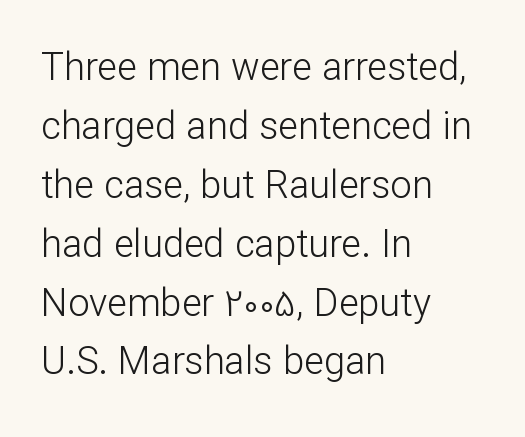
If you drew a ruler down the left edge, every line would touch it. The letters advance in unequal steps, a hallmark of proportional type. Observe the ordinary spacing: letters are neighbours, not strangers. In terms of posture, this sample is upright. Quick note: underline off.
